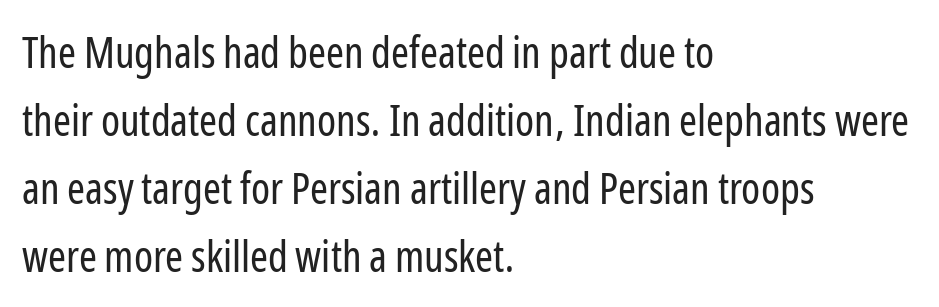
The image shows 43 px regular-weight, condensed sans-serif type, upright; set left-aligned, normal line spacing (1.58x), normal letter spacing, not underlined; low stroke contrast and a medium x-height.
